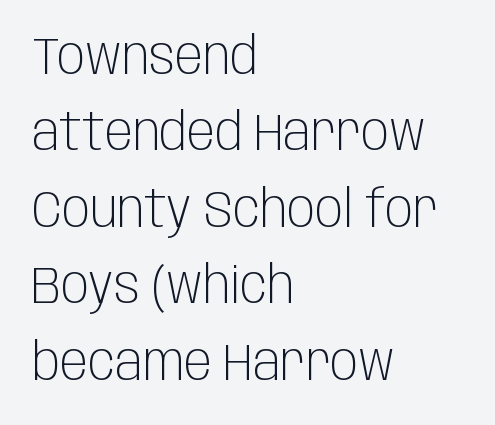
The image shows 52 px light, condensed sans-serif type, upright; set left-aligned, normal line spacing (1.47x), normal letter spacing, not underlined; low stroke contrast and a large x-height.
